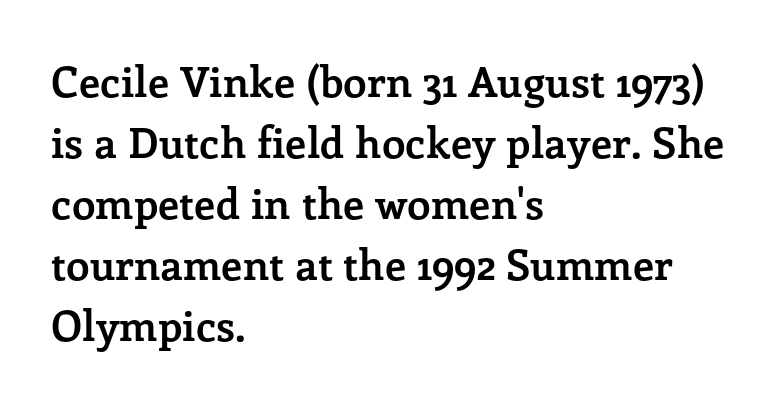
{"serif": "yes", "italic": "no", "bold": "yes", "weight": "semibold", "width": "normal", "stroke_contrast": "low", "x_height": "medium", "monospaced": "no", "underline": "no", "align": "left", "line_spacing": "normal", "line_spacing_ratio": 1.45, "letter_spacing": "normal", "letter_spacing_em": 0.0, "glyph_px": 42}
